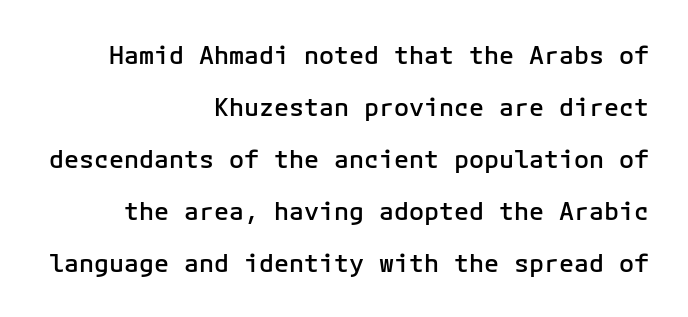
{"italic": "no", "bold": "semi", "underline": "no", "align": "right", "line_spacing": "loose", "line_spacing_ratio": 2.08, "letter_spacing": "normal", "letter_spacing_em": 0.0, "glyph_px": 25}
